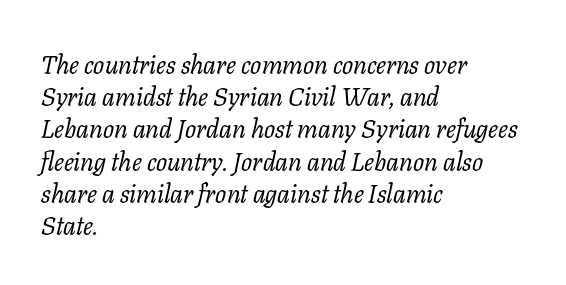
Think standard paragraph weight, or any step lighter than that. Short and long lines alike share a common starting point at left. You could call the tracking neutral — neither tight nor loose. Quick note: underline off.
